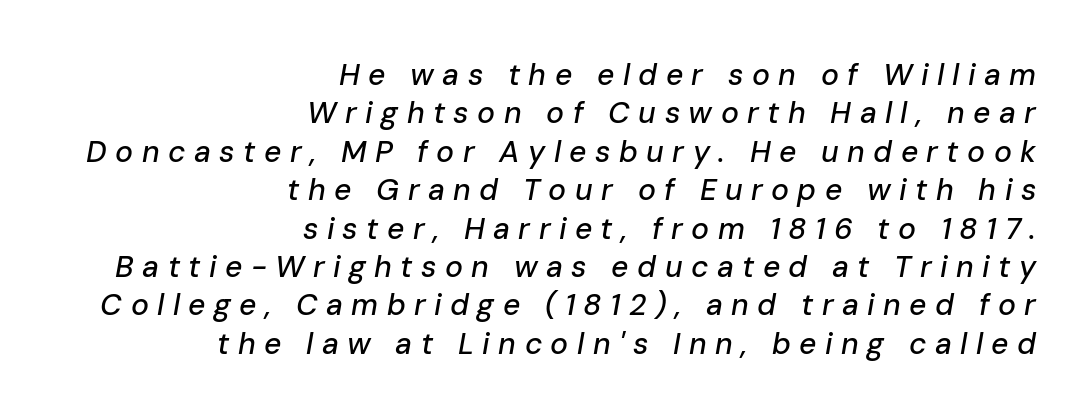
{"italic": "yes", "lean": "right", "slant_degrees": 10, "width": "normal", "stroke_contrast": "low", "x_height": "medium", "monospaced": "no", "underline": "no", "align": "right", "line_spacing": "normal", "line_spacing_ratio": 1.28, "letter_spacing": "wide", "letter_spacing_em": 0.28, "glyph_px": 30}
